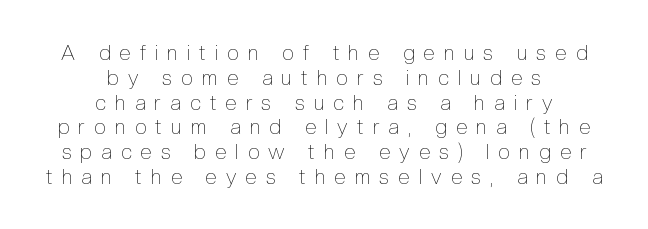
The rendering inserts visible extra space after every character. Lines of text with bare space underneath. Compared with a flush-left layout, this one balances lines on the center instead. This sample uses an upright cut, with every glyph sitting square on the baseline. The face looks like a standard text weight, possibly lighter.
